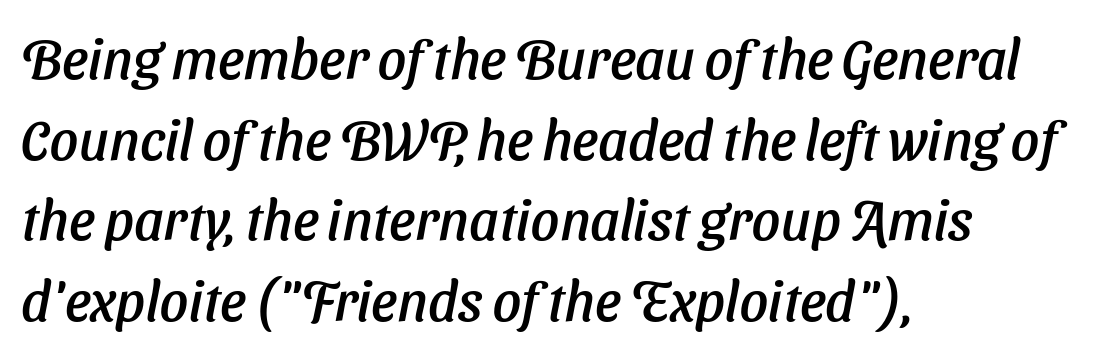
Q: Is the typeface a serif or a sans-serif typeface? A: Serif.
Q: Is the text underlined? A: No.
Q: How is the paragraph aligned? A: Left-aligned.
Q: Is the spacing between letters normal or unusually wide? A: Normal.
Q: Is the spacing between lines tight, normal or loose? A: Normal.
Q: Width (condensed, normal, or wide)? A: Normal.
Q: Stroke contrast? A: Low.
Q: x-height? A: Medium.
Q: Monospaced? A: No.
